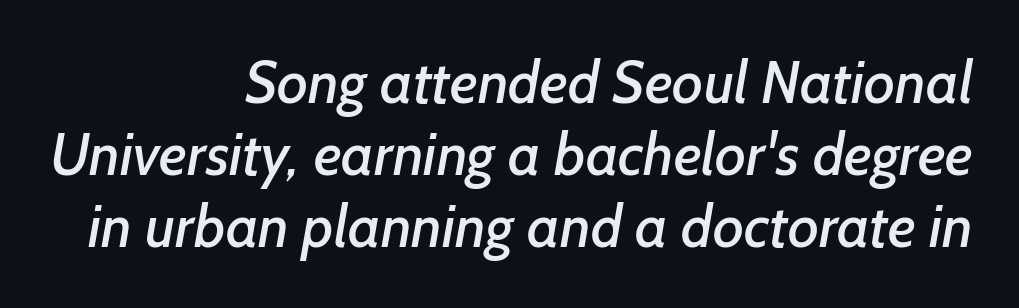
{"serif": "no", "width": "normal", "stroke_contrast": "low", "x_height": "medium", "monospaced": "no", "underline": "no", "align": "right", "line_spacing_ratio": 1.22, "letter_spacing": "normal", "letter_spacing_em": 0.0, "glyph_px": 59}
